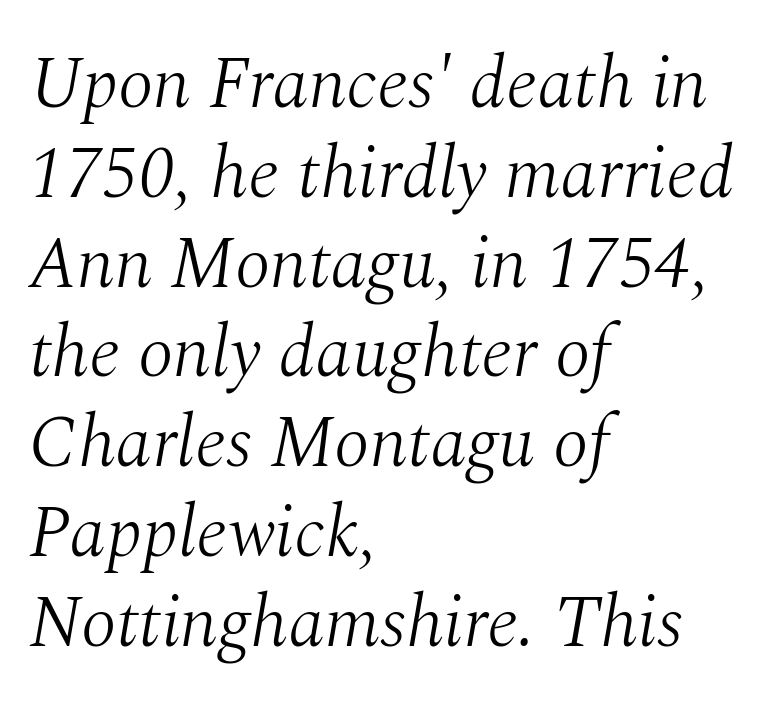
{"serif": "yes", "italic": "yes", "lean": "right", "slant_degrees": 10, "bold": "no", "weight": "light", "width": "normal", "stroke_contrast": "medium", "x_height": "medium", "monospaced": "no", "underline": "no", "align": "left", "line_spacing_ratio": 1.23, "letter_spacing": "normal", "letter_spacing_em": 0.0, "glyph_px": 73}
